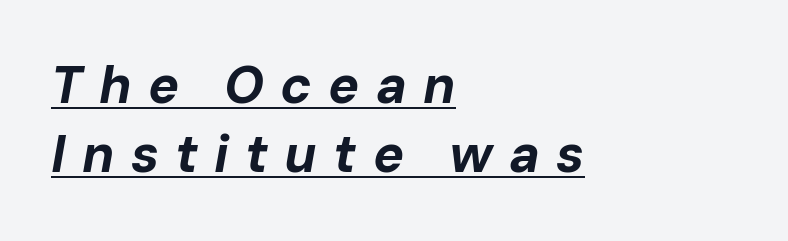
{"italic": "yes", "lean": "right", "slant_degrees": 10, "bold": "yes", "weight": "bold", "width": "normal", "stroke_contrast": "low", "x_height": "medium", "monospaced": "no", "underline": "yes", "align": "left", "line_spacing": "normal", "line_spacing_ratio": 1.33, "letter_spacing": "wide", "letter_spacing_em": 0.31, "glyph_px": 52}
